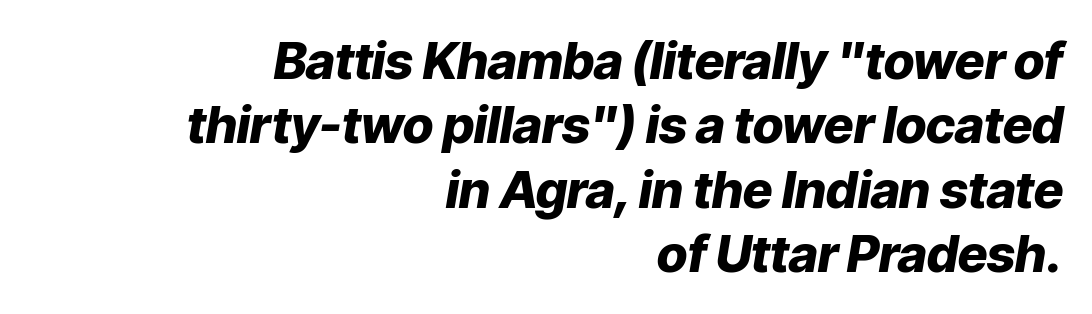
Just letters on the line, the space beneath them empty. The leading is moderate, giving the passage an even texture. You could not count columns in this text — the font is proportionally spaced. A typesetter would call this zero additional tracking. Strokes here are thick enough to call this a true bold. Designer's note — italics engaged.
